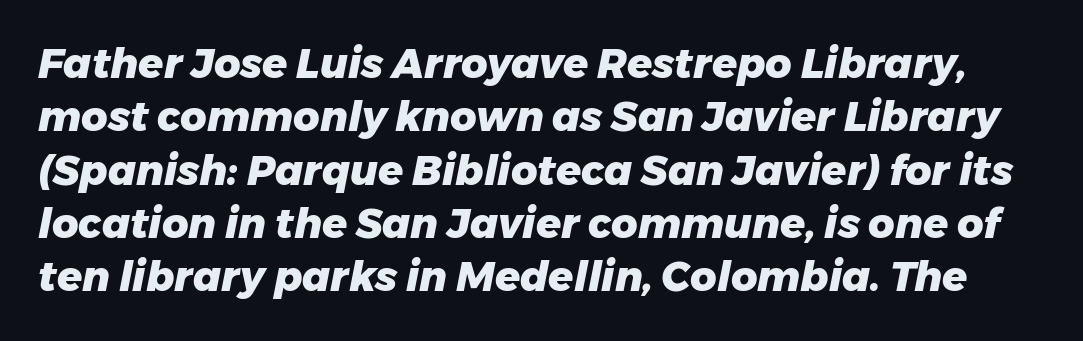
Looking at the ascenders, they clearly lean. Does extra space separate the letters? No, they use regular spacing. Rows of type keep a routine distance in the vertical direction. This sample has the flowing, uneven cadence of proportional lettering. Quick note: underline off.
